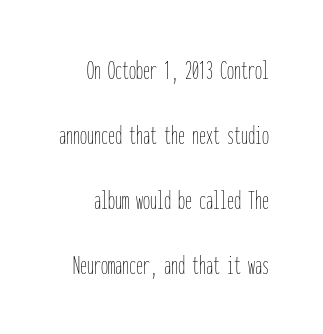
Q: Is the text bold? A: No.
Q: Is the text italic (slanted)? A: No, it is upright.
Q: Is the text underlined? A: No.
Q: How is the paragraph aligned? A: Right-aligned.
Q: Is the spacing between letters normal or unusually wide? A: Normal.
Q: Is the spacing between lines tight, normal or loose? A: Loose.
Q: Width (condensed, normal, or wide)? A: Condensed.
Q: Stroke contrast? A: Low.
Q: x-height? A: Medium.
Q: Monospaced? A: Yes.
